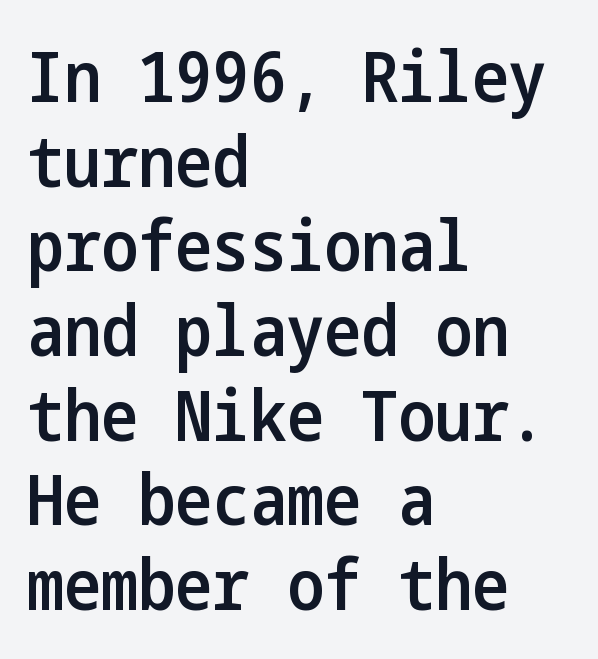
{"serif": "no", "italic": "no", "bold": "semi", "weight": "semibold", "width": "condensed", "stroke_contrast": "low", "x_height": "medium", "underline": "no", "align": "left", "line_spacing_ratio": 1.21, "letter_spacing": "normal", "letter_spacing_em": 0.0, "glyph_px": 70}
